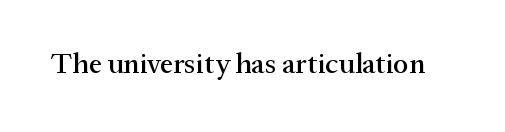
Q: Is the text italic (slanted)? A: No, it is upright.
Q: Is the typeface a serif or a sans-serif typeface? A: Serif.
Q: Is the text underlined? A: No.
Q: Is the spacing between letters normal or unusually wide? A: Normal.
Q: Width (condensed, normal, or wide)? A: Normal.
Q: Stroke contrast? A: Medium.
Q: x-height? A: Medium.
Q: Monospaced? A: No.
